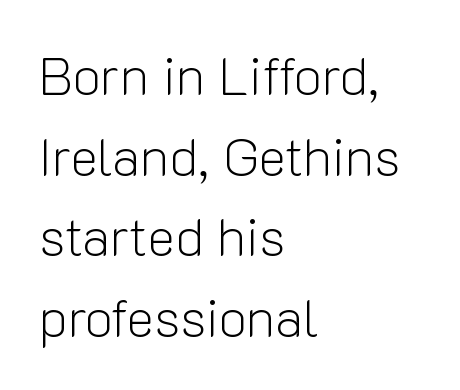
This is sans-serif lettering, the kind often seen on screens and signage. Each new line begins a customary step beneath the previous one. Is this a fixed-width face? No — the glyphs have proportional, varying widths. Each stroke keeps to a modest, everyday thickness or less. You can tell it's not italic because the verticals are truly vertical. Where is the straight margin? On the left.
